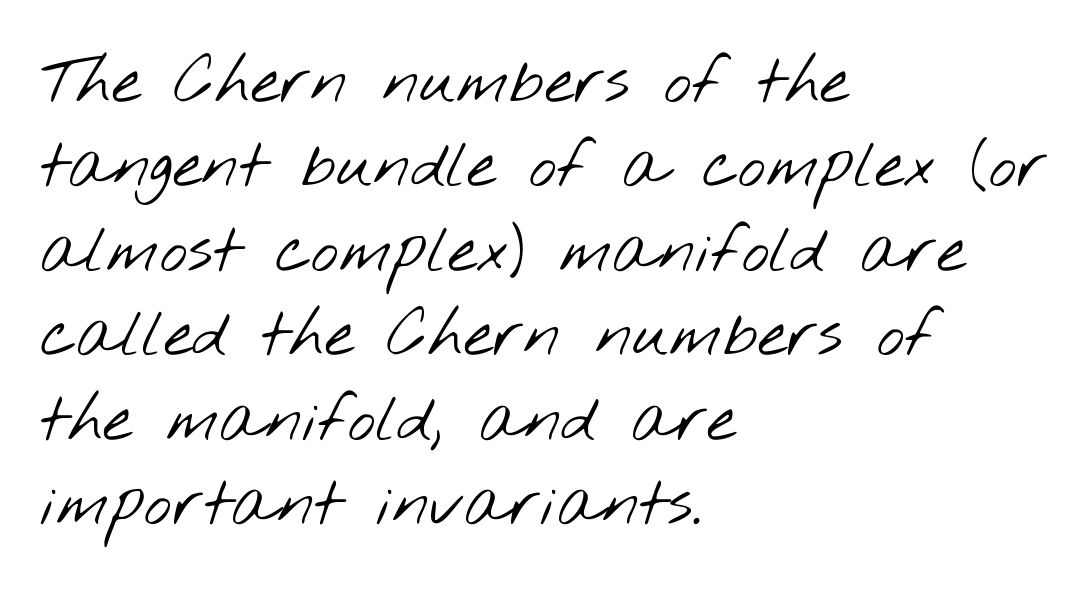
Q: Is the text bold? A: No.
Q: Is the typeface a serif or a sans-serif typeface? A: Sans-serif.
Q: Is the text underlined? A: No.
Q: How is the paragraph aligned? A: Left-aligned.
Q: Is the spacing between letters normal or unusually wide? A: Normal.
Q: Is the spacing between lines tight, normal or loose? A: Normal.
Q: Width (condensed, normal, or wide)? A: Wide.
Q: Stroke contrast? A: Low.
Q: x-height? A: Small.
Q: Monospaced? A: No.
